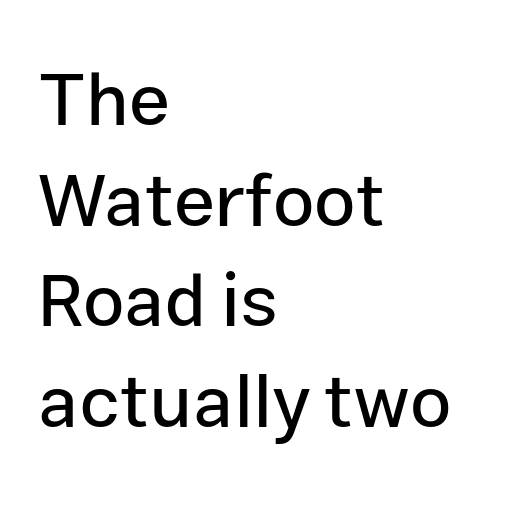
{"serif": "no", "italic": "no", "width": "normal", "stroke_contrast": "low", "x_height": "medium", "monospaced": "no", "underline": "no", "align": "left", "line_spacing": "normal", "line_spacing_ratio": 1.36, "letter_spacing": "normal", "letter_spacing_em": 0.0, "glyph_px": 74}
